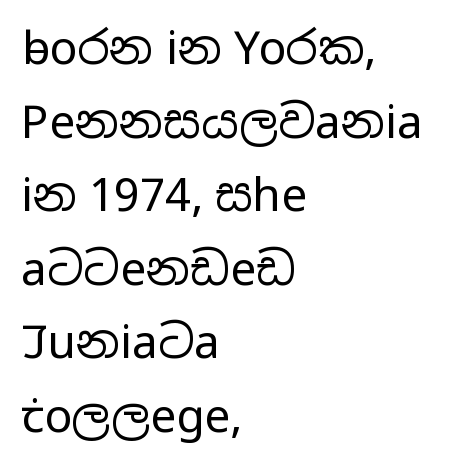
The image shows 46 px regular-weight, wide sans-serif type, upright; set left-aligned, normal line spacing (1.6x), normal letter spacing, not underlined; low stroke contrast and a medium x-height.
